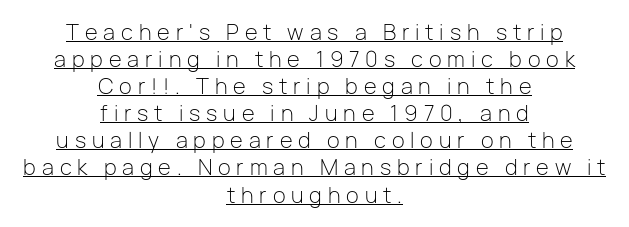
Every character sits straight up, as roman type does. Underline: present. Every row of glyphs is offset so its center matches the block's center. The block of text has a typical density, with ordinary space between rows. Nothing heavy about these letters — not bold at all. Compared with typical body copy, the letter spacing here is much looser.
